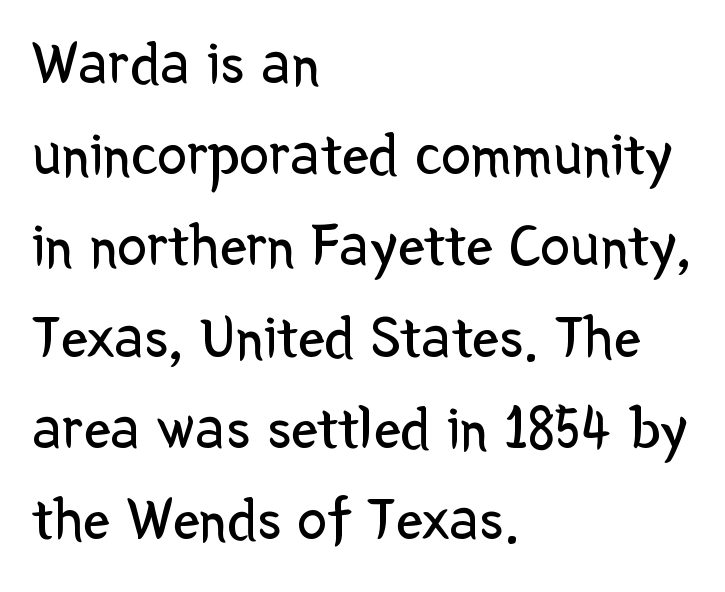
{"serif": "no", "italic": "no", "bold": "no", "weight": "regular", "width": "normal", "stroke_contrast": "low", "x_height": "medium", "monospaced": "no", "underline": "no", "align": "left", "line_spacing": "normal", "line_spacing_ratio": 1.52, "letter_spacing": "normal", "letter_spacing_em": 0.0, "glyph_px": 60}
